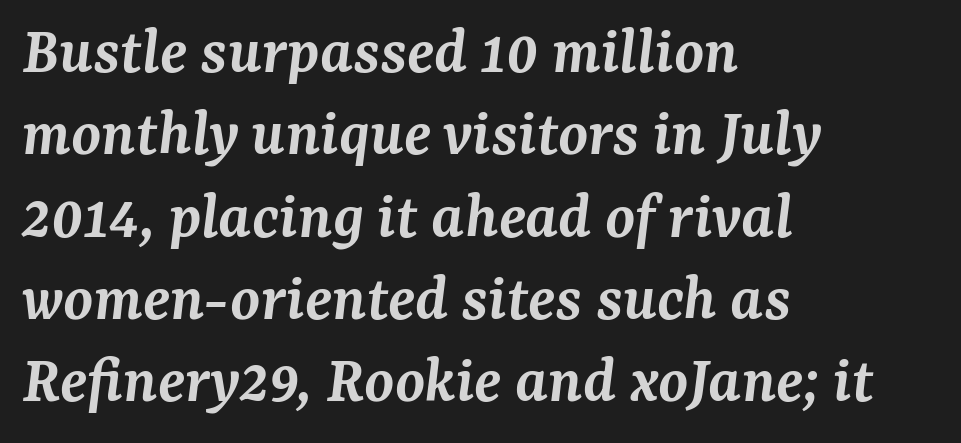
The image shows 68 px semibold serif type, italic (leaning right); set left-aligned, line spacing 1.21x, normal letter spacing, not underlined; medium stroke contrast and a medium x-height.
